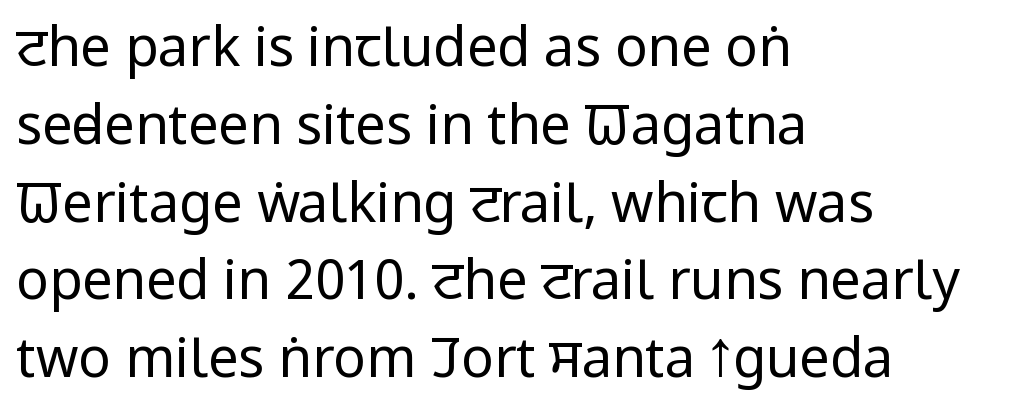
Do the characters align in a grid? No, the font is proportional. Where is the straight margin? On the left. Letters have the restrained weight of plain body copy at most. The font family rendered here belongs to the sans-serif group. These lines sit exactly where default settings would place them.
